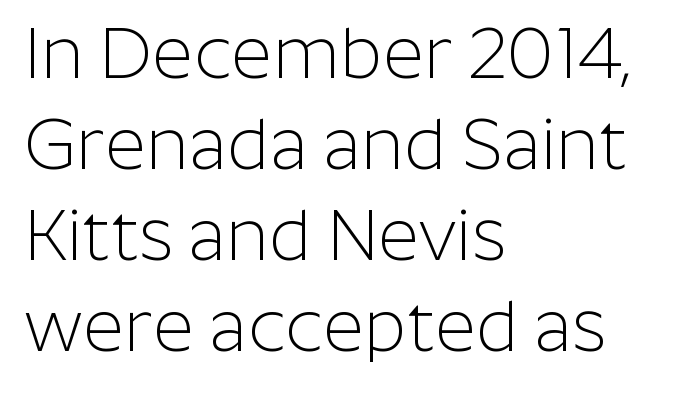
The image shows 71 px light sans-serif type, upright; set left-aligned, normal line spacing (1.28x), normal letter spacing, not underlined; low stroke contrast and a medium x-height.
